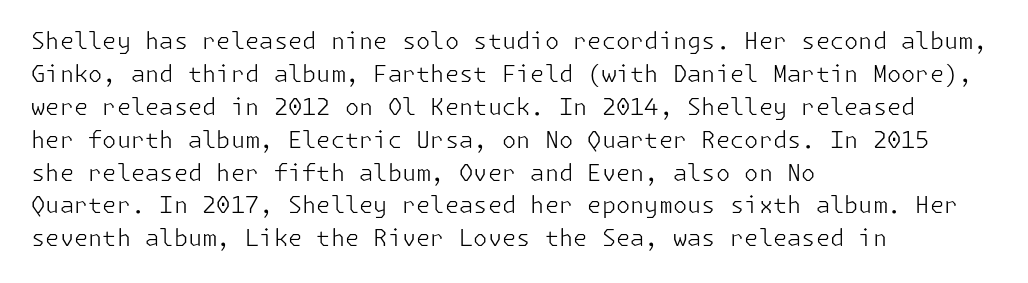
The image shows 23 px text type, upright; set left-aligned, normal line spacing (1.43x), normal letter spacing, not underlined.
